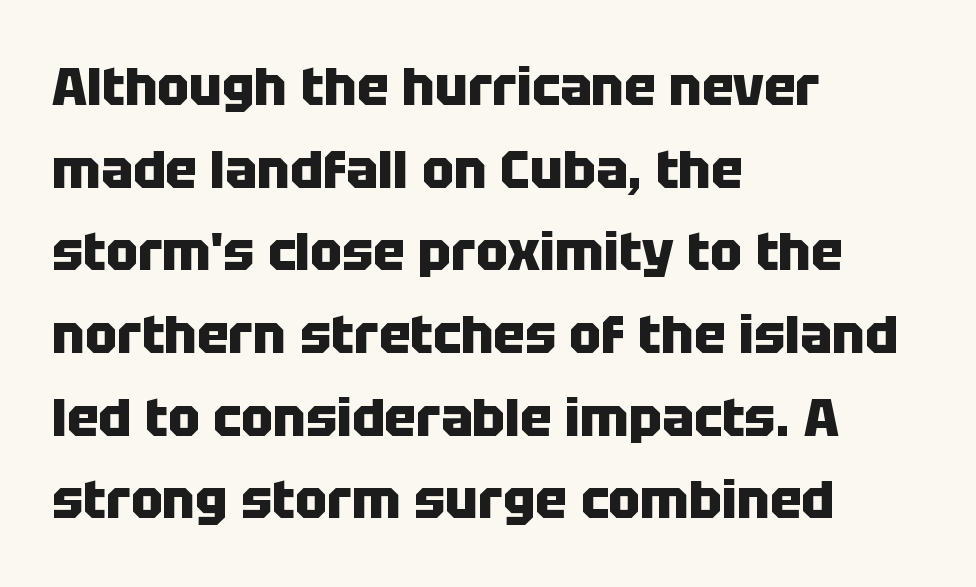
Q: Is the text bold? A: Yes.
Q: Is the text italic (slanted)? A: No, it is upright.
Q: Is the typeface a serif or a sans-serif typeface? A: Sans-serif.
Q: Is the text underlined? A: No.
Q: How is the paragraph aligned? A: Left-aligned.
Q: Is the spacing between letters normal or unusually wide? A: Normal.
Q: Is the spacing between lines tight, normal or loose? A: Normal.
Q: Width (condensed, normal, or wide)? A: Normal.
Q: Stroke contrast? A: Low.
Q: x-height? A: Large.
Q: Monospaced? A: No.
